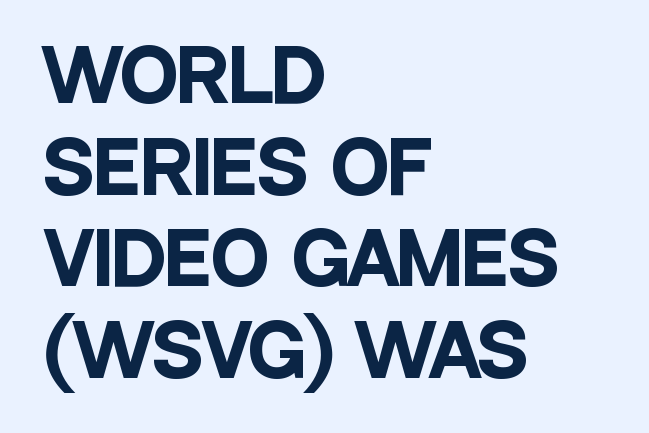
The image shows 70 px heavy, condensed sans-serif type, upright; set left-aligned, normal line spacing (1.31x), normal letter spacing, not underlined; low stroke contrast and a large x-height.
